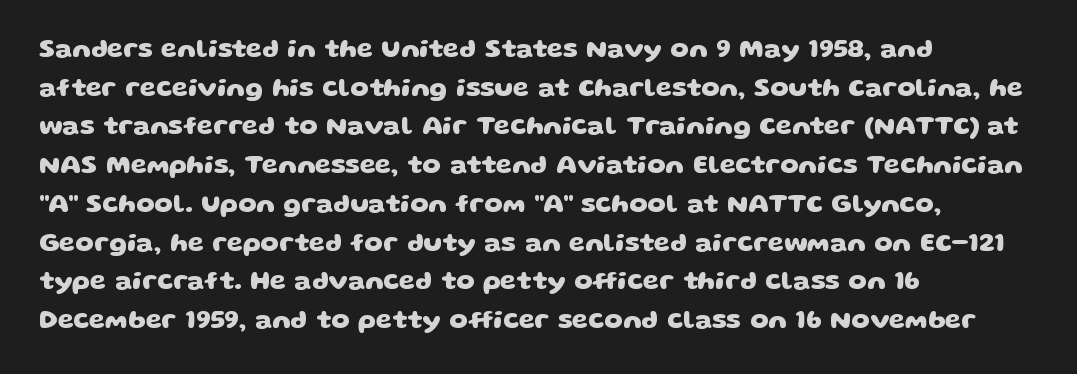
{"bold": "yes", "underline": "no", "align": "left", "line_spacing": "normal", "line_spacing_ratio": 1.49, "letter_spacing": "normal", "letter_spacing_em": 0.0, "glyph_px": 26}
